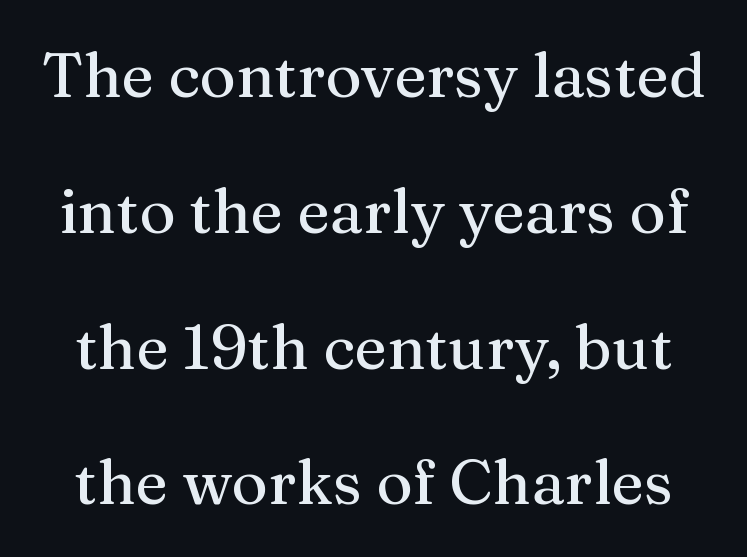
Q: Is the text italic (slanted)? A: No, it is upright.
Q: Is the typeface a serif or a sans-serif typeface? A: Serif.
Q: Is the text underlined? A: No.
Q: Is the spacing between letters normal or unusually wide? A: Normal.
Q: Is the spacing between lines tight, normal or loose? A: Loose.
Q: Width (condensed, normal, or wide)? A: Normal.
Q: Stroke contrast? A: Medium.
Q: x-height? A: Medium.
Q: Monospaced? A: No.
